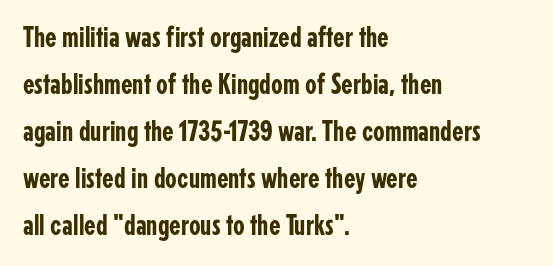
{"serif": "no", "italic": "no", "width": "condensed", "stroke_contrast": "low", "x_height": "medium", "monospaced": "no", "underline": "no", "align": "left", "line_spacing": "normal", "line_spacing_ratio": 1.57, "letter_spacing": "normal", "letter_spacing_em": 0.0, "glyph_px": 30}
